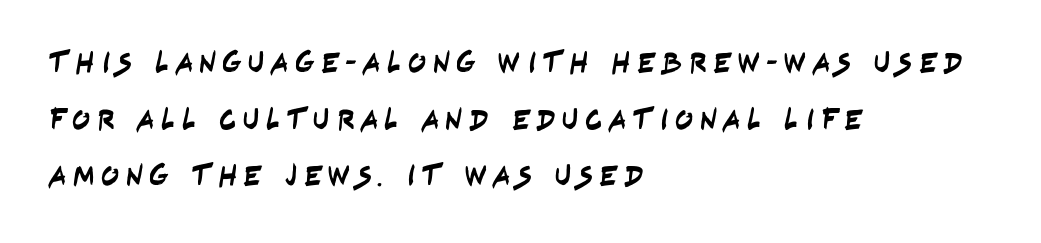
Q: Is the typeface a serif or a sans-serif typeface? A: Sans-serif.
Q: Is the text underlined? A: No.
Q: How is the paragraph aligned? A: Left-aligned.
Q: Is the spacing between letters normal or unusually wide? A: Unusually wide.
Q: Width (condensed, normal, or wide)? A: Condensed.
Q: Stroke contrast? A: Low.
Q: x-height? A: Large.
Q: Monospaced? A: No.
